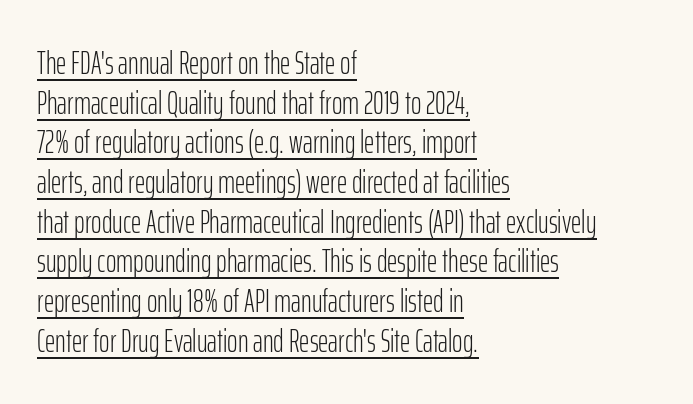
Q: Is the text bold? A: No.
Q: Is the text italic (slanted)? A: No, it is upright.
Q: Is the typeface a serif or a sans-serif typeface? A: Sans-serif.
Q: Is the text underlined? A: Yes.
Q: How is the paragraph aligned? A: Left-aligned.
Q: Is the spacing between letters normal or unusually wide? A: Normal.
Q: Width (condensed, normal, or wide)? A: Condensed.
Q: Stroke contrast? A: Low.
Q: x-height? A: Medium.
Q: Monospaced? A: No.
